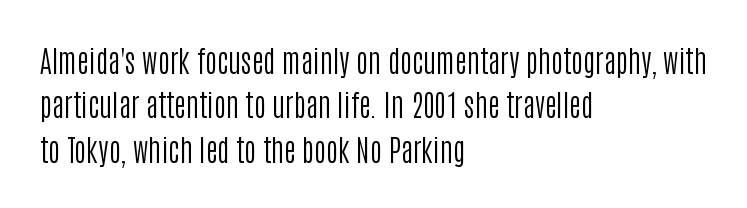
{"serif": "no", "italic": "no", "bold": "no", "weight": "regular", "width": "condensed", "stroke_contrast": "low", "x_height": "large", "monospaced": "no", "underline": "no", "align": "left", "line_spacing": "normal", "line_spacing_ratio": 1.53, "letter_spacing": "normal", "letter_spacing_em": 0.0, "glyph_px": 29}
